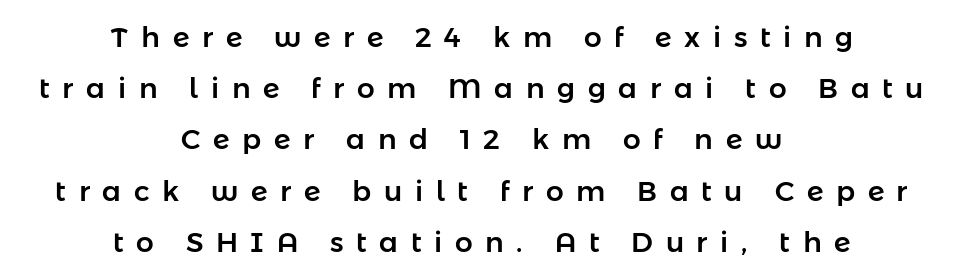
Q: Is the text italic (slanted)? A: No, it is upright.
Q: Is the typeface a serif or a sans-serif typeface? A: Sans-serif.
Q: Is the text underlined? A: No.
Q: How is the paragraph aligned? A: Centered.
Q: Is the spacing between letters normal or unusually wide? A: Unusually wide.
Q: Width (condensed, normal, or wide)? A: Normal.
Q: Stroke contrast? A: Low.
Q: x-height? A: Medium.
Q: Monospaced? A: No.
